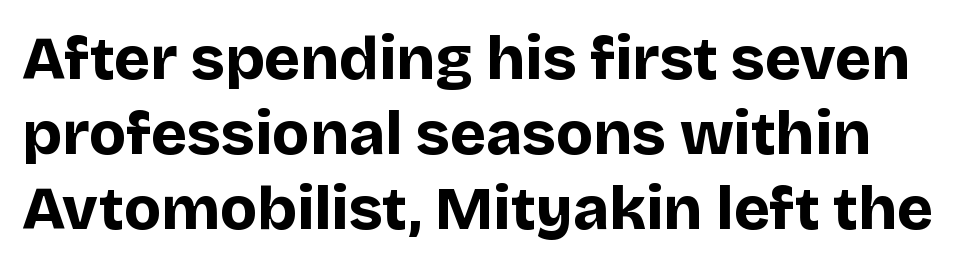
Character widths vary here, with narrow letters taking less room than wide ones. Inter-character spacing is left at the font's built-in metrics. This rendering features lettering with no underline. A roman cut, with each character standing at attention.
